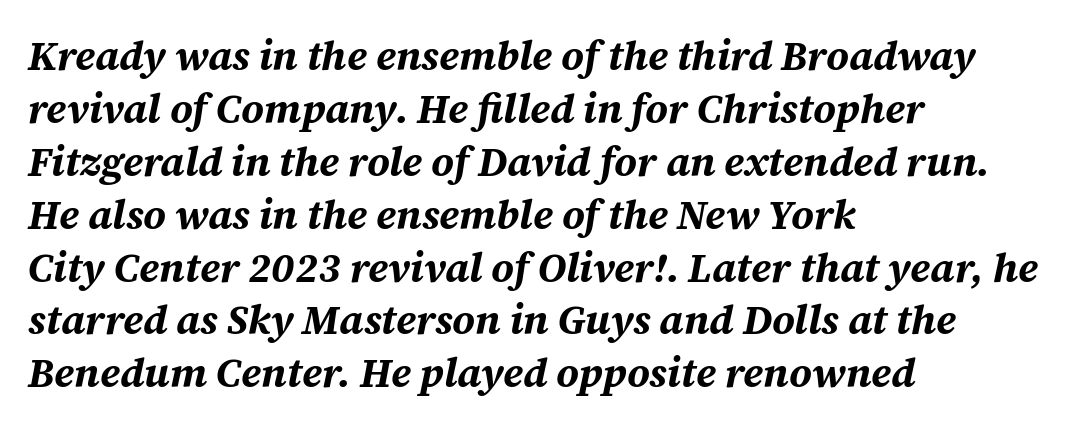
{"italic": "yes", "lean": "right", "slant_degrees": 12, "bold": "yes", "weight": "bold", "width": "normal", "stroke_contrast": "medium", "x_height": "medium", "monospaced": "no", "underline": "no", "align": "left", "line_spacing": "normal", "line_spacing_ratio": 1.29, "letter_spacing": "normal", "letter_spacing_em": 0.0, "glyph_px": 41}
